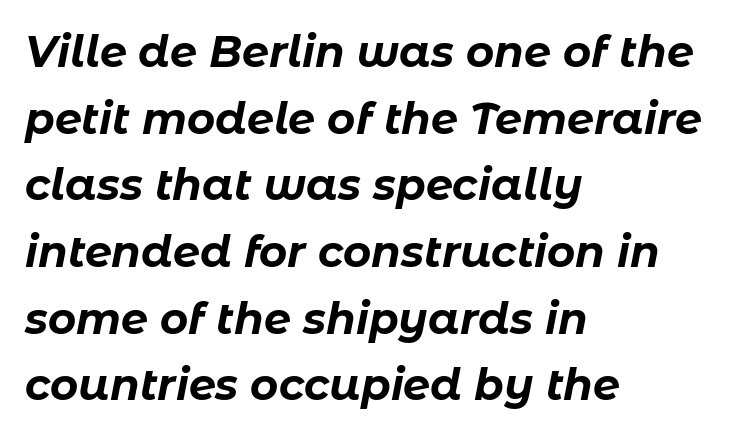
{"italic": "yes", "lean": "right", "slant_degrees": 11, "bold": "yes", "weight": "bold", "width": "normal", "stroke_contrast": "low", "x_height": "medium", "monospaced": "no", "underline": "no", "align": "left", "line_spacing": "normal", "line_spacing_ratio": 1.55, "letter_spacing": "normal", "letter_spacing_em": 0.0, "glyph_px": 43}
